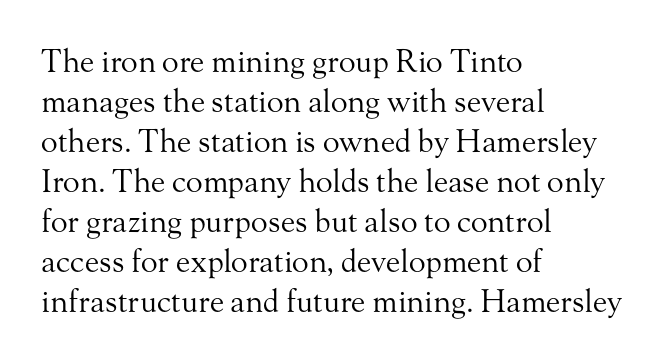
The image shows 31 px regular-weight serif type, upright; set left-aligned, normal line spacing (1.29x), normal letter spacing, not underlined; medium stroke contrast and a small x-height.
